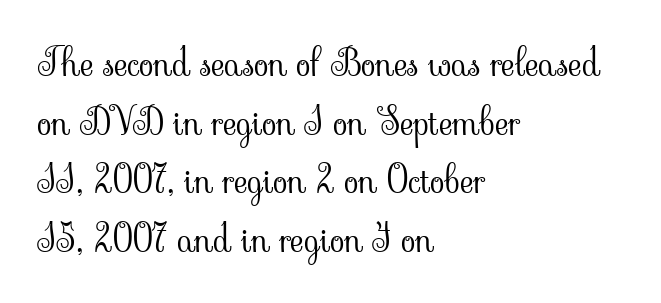
{"serif": "yes", "italic": "no", "bold": "no", "weight": "light", "width": "normal", "stroke_contrast": "low", "x_height": "small", "monospaced": "no", "underline": "no", "align": "left", "line_spacing": "normal", "line_spacing_ratio": 1.54, "letter_spacing": "normal", "letter_spacing_em": 0.0, "glyph_px": 38}
